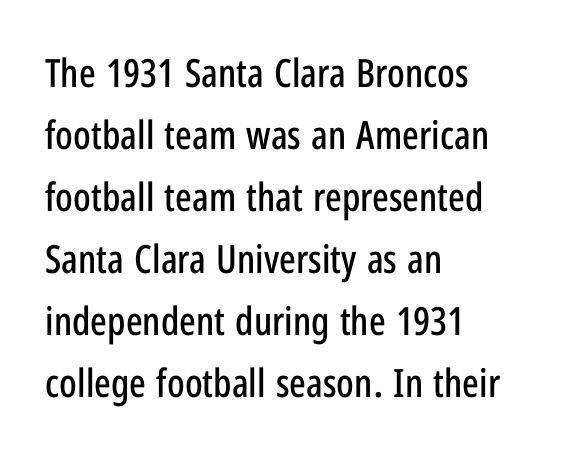
The image shows 39 px condensed sans-serif type, upright; set left-aligned, normal line spacing (1.59x), normal letter spacing, not underlined; low stroke contrast and a medium x-height.
